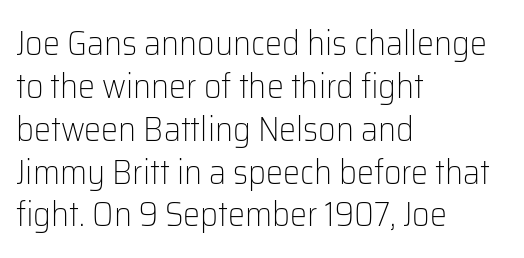
Style check: upright. Classification — sans serif. The rendering keeps characters at their native spacing. If you measured baseline to baseline, you'd find a middling distance. Alignment: flush left.
